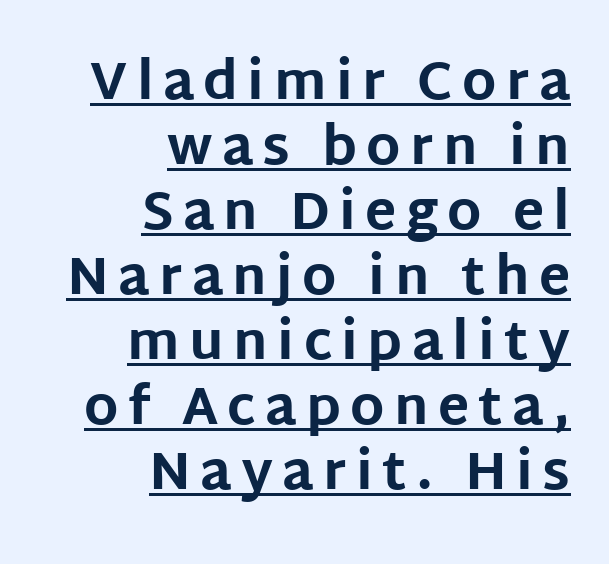
{"serif": "no", "italic": "no", "bold": "yes", "weight": "bold", "width": "normal", "stroke_contrast": "low", "x_height": "large", "monospaced": "no", "underline": "yes", "align": "right", "line_spacing": "normal", "line_spacing_ratio": 1.25, "glyph_px": 52}
